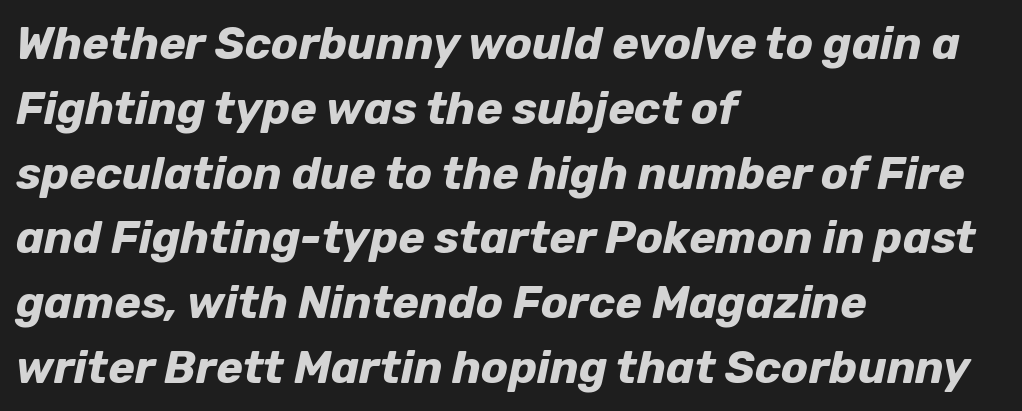
The image shows 45 px bold type, italic (leaning right); set left-aligned, normal line spacing (1.44x), normal letter spacing, not underlined; low stroke contrast and a medium x-height.
